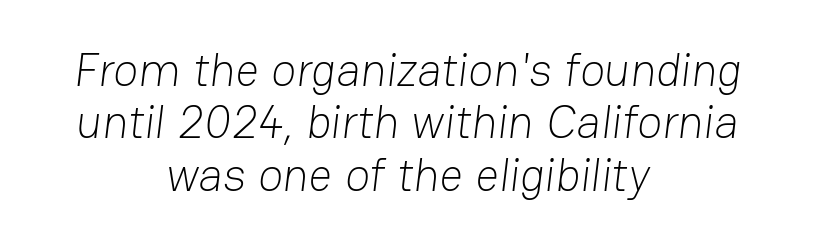
Vertical spacing — tight. Only glyphs here, with clear space below each row. Words appear dense and cohesive because spacing is normal. Do the characters align in a grid? No, the font is proportional. Nothing sits at the stroke ends, so this counts as sans-serif. Centered paragraph, ragged on both sides.
